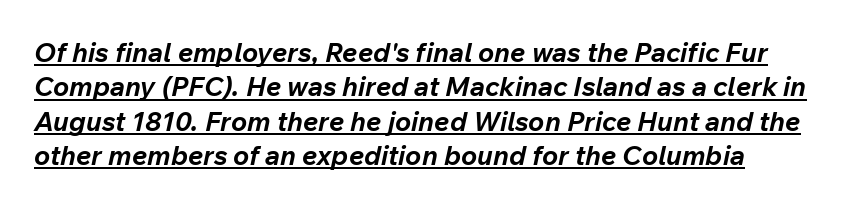
How are the letters spaced? Ordinarily, with no added tracking. Notice how descenders clear the ascenders below comfortably — that's standard leading. Glance below the letters and you will spot a drawn line. Slant detected: the letters are inclined.
